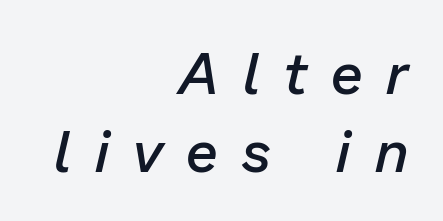
Looks like regular typesetting: each glyph gets only the width it needs. Line endings align vertically; line beginnings do not. Heft: intermediate — a semibold. These lines have a slow, spaced-out rhythm from letter to letter.
